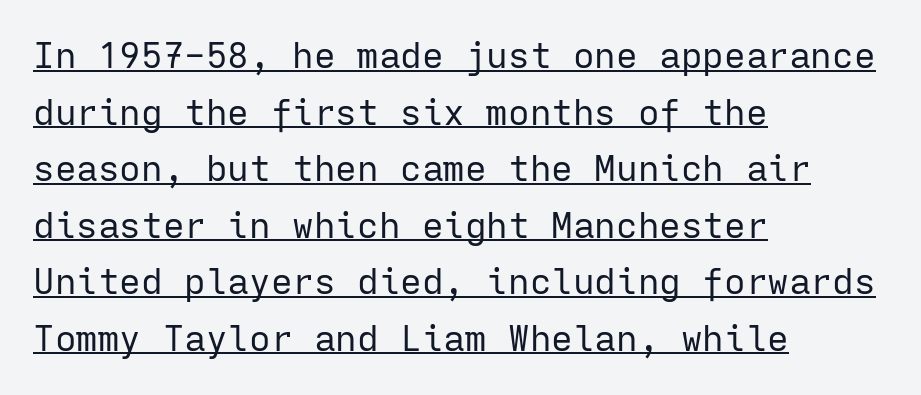
The image shows 36 px regular-weight sans-serif type, upright, monospaced; set left-aligned, normal line spacing (1.57x), normal letter spacing, underlined; low stroke contrast and a medium x-height.
